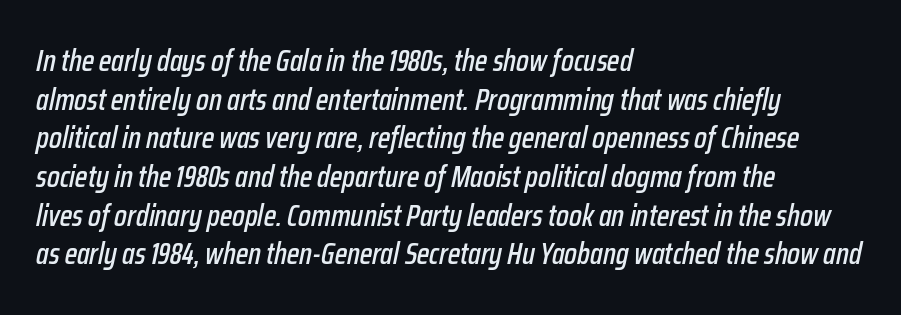
Nothing unusual about the tracking: characters are spaced as the font intends. Descenders are the only things crossing below the line. The letters advance in unequal steps, a hallmark of proportional type. The space between consecutive lines is moderate. There's an unmistakable incline to the writing here.
